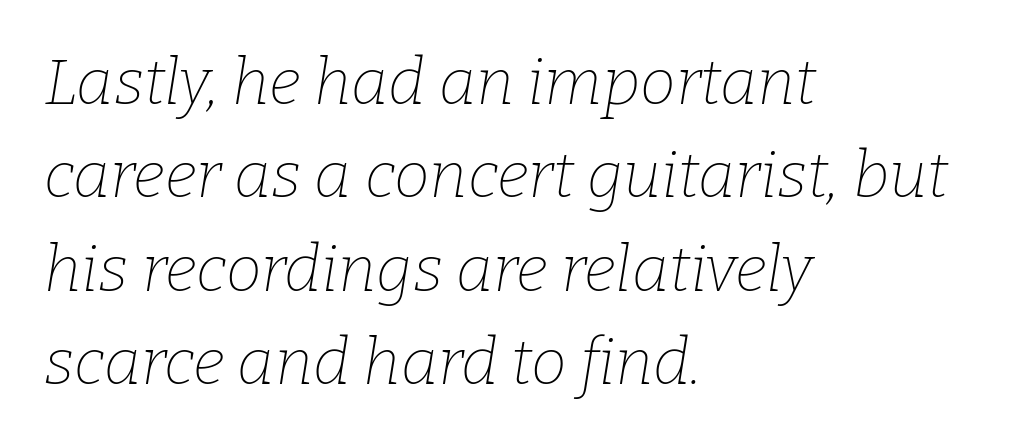
Q: Is the text bold? A: No.
Q: Is the text italic (slanted)? A: Yes, it leans right by about 9 degrees.
Q: Is the typeface a serif or a sans-serif typeface? A: Serif.
Q: Is the text underlined? A: No.
Q: How is the paragraph aligned? A: Left-aligned.
Q: Is the spacing between letters normal or unusually wide? A: Normal.
Q: Is the spacing between lines tight, normal or loose? A: Normal.
Q: Width (condensed, normal, or wide)? A: Normal.
Q: Stroke contrast? A: Low.
Q: x-height? A: Medium.
Q: Monospaced? A: No.
